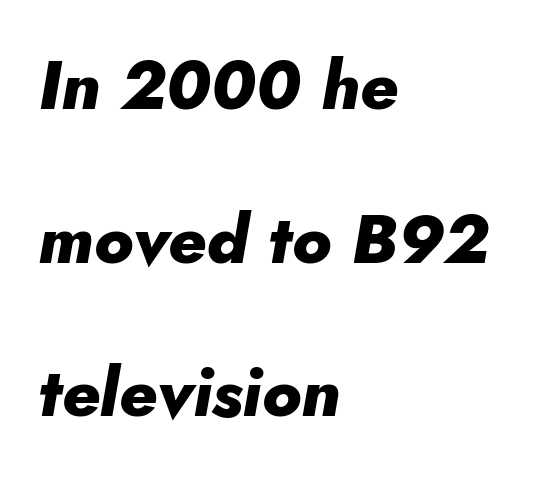
Short note: letters normally spaced. Each letter keeps its own natural width here, so spacing adapts to shape. A classic flush-left, rag-right setting is used for this passage. Every character sits at an angle, as italics do. This rendering features lettering with no underline.
